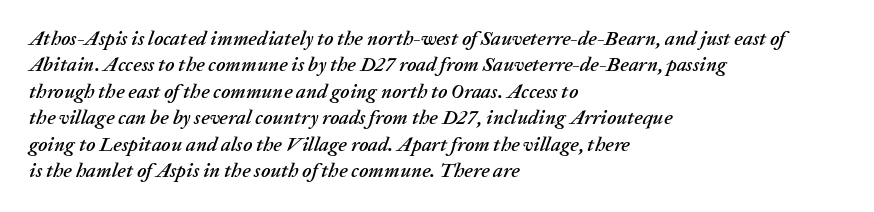
{"italic": "yes", "lean": "right", "slant_degrees": 20, "underline": "no", "align": "left", "line_spacing": "normal", "line_spacing_ratio": 1.32, "letter_spacing": "normal", "letter_spacing_em": 0.0, "glyph_px": 20}
